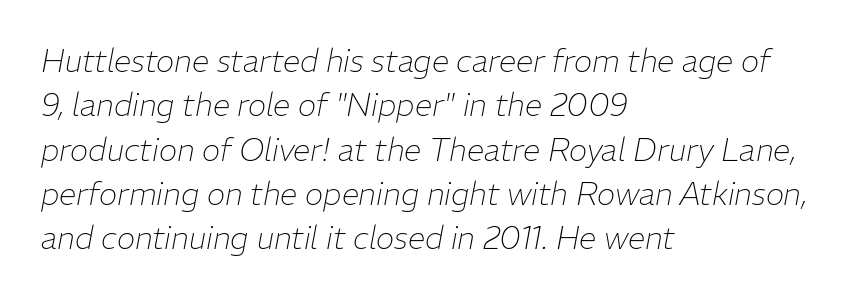
Tracking here is standard; glyphs follow each other at the usual distance. The paragraph has a hard left edge and a soft right edge. Only glyphs here, with clear space below each row. Horizontal bands of white between lines are of average thickness. A typesetter would mark this as italic. The letters advance in unequal steps, a hallmark of proportional type.
